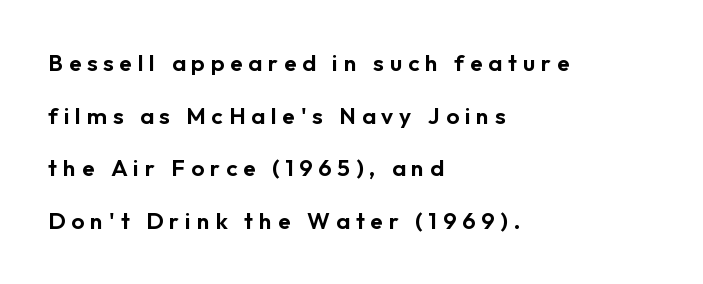
{"italic": "no", "underline": "no", "align": "left", "line_spacing": "loose", "line_spacing_ratio": 2.29, "letter_spacing": "wide", "letter_spacing_em": 0.26, "glyph_px": 23}
